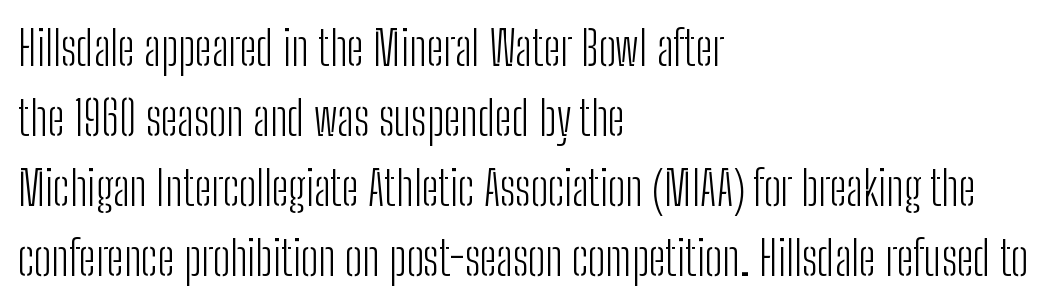
The image shows 48 px light, condensed sans-serif type, upright; set left-aligned, normal line spacing (1.46x), normal letter spacing, not underlined; low stroke contrast and a medium x-height.
